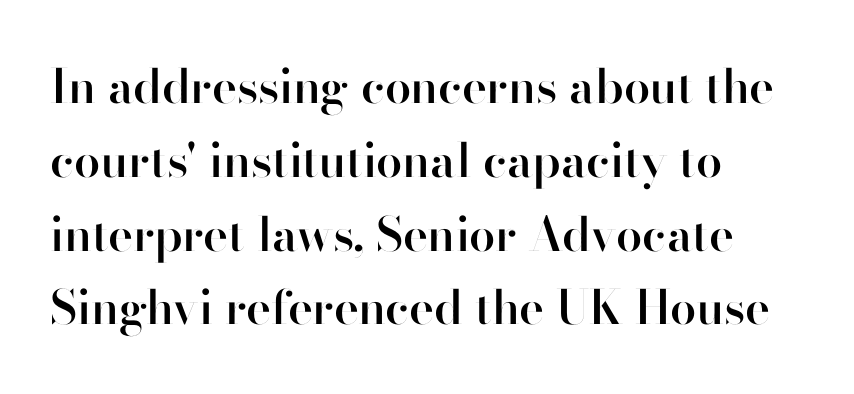
Q: Is the text bold? A: Semi-bold.
Q: Is the text italic (slanted)? A: No, it is upright.
Q: Is the typeface a serif or a sans-serif typeface? A: Sans-serif.
Q: Is the text underlined? A: No.
Q: How is the paragraph aligned? A: Left-aligned.
Q: Is the spacing between letters normal or unusually wide? A: Normal.
Q: Is the spacing between lines tight, normal or loose? A: Normal.
Q: Width (condensed, normal, or wide)? A: Normal.
Q: Stroke contrast? A: High.
Q: x-height? A: Small.
Q: Monospaced? A: No.
